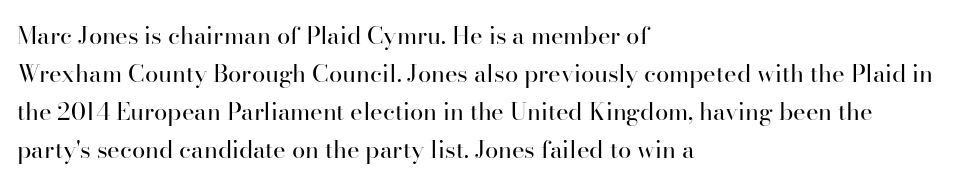
Is there much room between lines? A standard amount, neither cramped nor airy. A roman cut, with each character standing at attention. How are the letters spaced? Ordinarily, with no added tracking. This rendering features lettering with no underline. The paragraph shown leans on its left margin. The weight tops out at a normal text grade.
